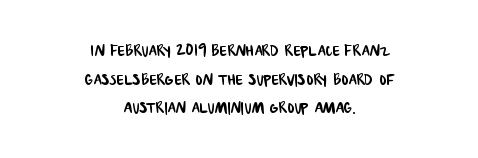
Centered paragraph, ragged on both sides. Observe the ordinary spacing: letters are neighbours, not strangers. Lines of text with bare space underneath. Regarding leading, the lines here are spaced in the standard way.
